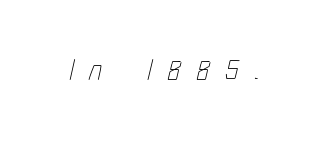
Q: Is the text bold? A: No.
Q: Is the text underlined? A: No.
Q: Is the spacing between letters normal or unusually wide? A: Unusually wide.
Q: Width (condensed, normal, or wide)? A: Condensed.
Q: Stroke contrast? A: Low.
Q: x-height? A: Medium.
Q: Monospaced? A: No.
